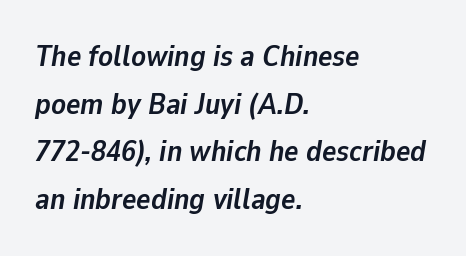
The image shows 30 px semibold type, italic (leaning right); set left-aligned, normal line spacing (1.59x), normal letter spacing, not underlined; low stroke contrast and a medium x-height.
